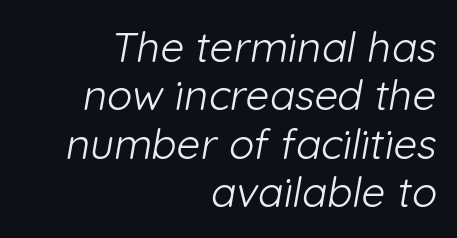
The image shows 42 px light sans-serif type; set right-aligned, tight line spacing (1.15x), normal letter spacing, not underlined; low stroke contrast and a medium x-height.
